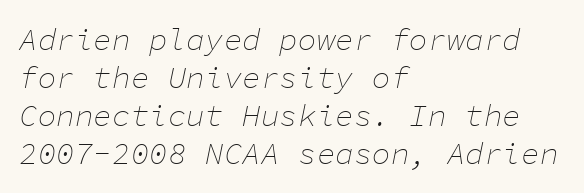
{"italic": "yes", "lean": "right", "slant_degrees": 11, "bold": "no", "weight": "thin", "width": "normal", "stroke_contrast": "low", "x_height": "medium", "monospaced": "yes", "underline": "no", "align": "left", "line_spacing_ratio": 1.23, "letter_spacing": "normal", "letter_spacing_em": 0.0, "glyph_px": 31}
